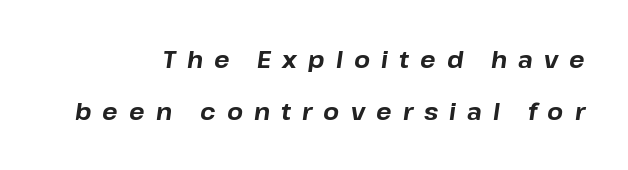
{"italic": "yes", "lean": "right", "slant_degrees": 8, "bold": "yes", "underline": "no", "align": "right", "line_spacing": "loose", "line_spacing_ratio": 2.25, "letter_spacing": "wide", "letter_spacing_em": 0.48, "glyph_px": 23}
